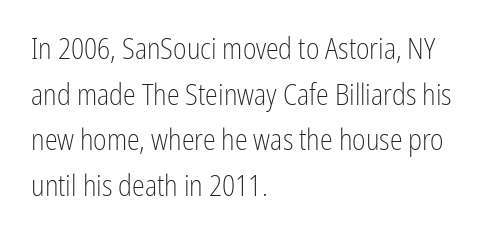
Leading: standard. This sample has the flowing, uneven cadence of proportional lettering. No chunkiness to these letters — they're not bold. Underlining? Definitely not there. Inter-character spacing is left at the font's built-in metrics.
